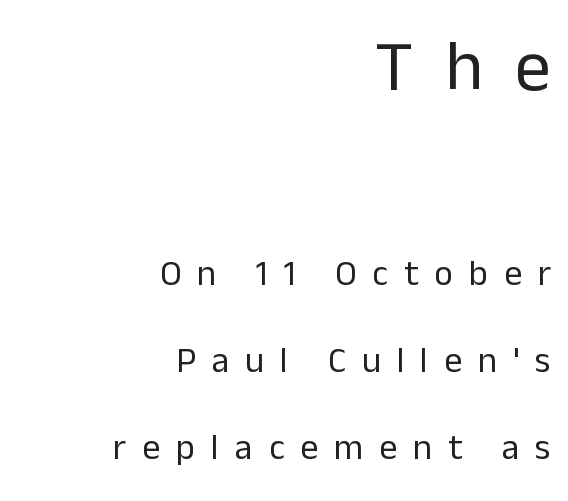
The image shows 72 px regular-weight sans-serif type, upright; set right-aligned, loose line spacing (2.41x), unusually wide letter spacing (+0.44 em), not underlined; the first (top) block is 2.0x larger; low stroke contrast and a medium x-height.
